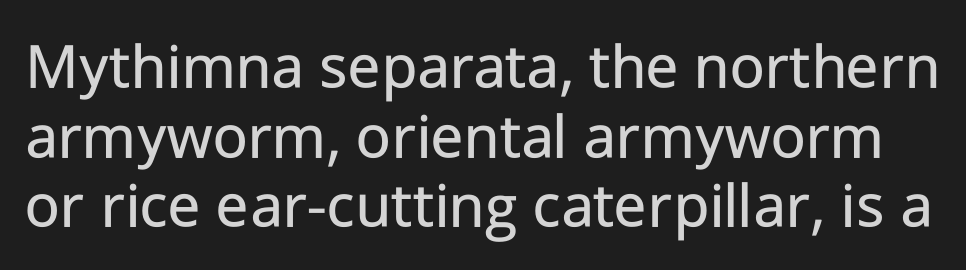
In terms of letterspacing, this is plain default setting. Vertically, the passage feels compressed, each row crowding the next. Italic: no, the glyphs are upright roman. Counters stay open thanks to moderate or lighter strokes.
